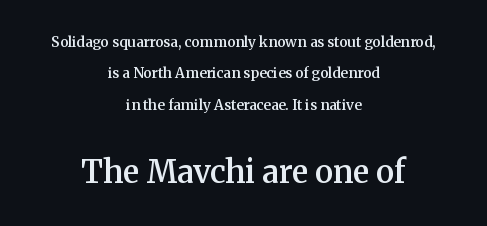
Q: Is the text bold? A: Semi-bold.
Q: Is the text italic (slanted)? A: No, it is upright.
Q: Is the typeface a serif or a sans-serif typeface? A: Serif.
Q: Is the text underlined? A: No.
Q: How is the paragraph aligned? A: Centered.
Q: Is the spacing between letters normal or unusually wide? A: Normal.
Q: Is the spacing between lines tight, normal or loose? A: Loose.
Q: Which block of text is set in a larger size, the first (top) or the second (bottom)? A: The second (bottom) one.
Q: Width (condensed, normal, or wide)? A: Normal.
Q: Stroke contrast? A: Medium.
Q: x-height? A: Medium.
Q: Monospaced? A: No.
